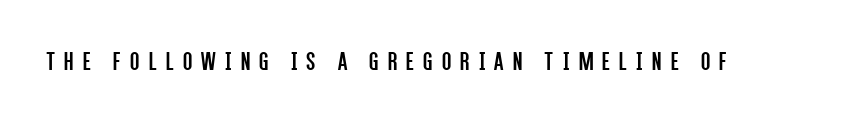
Q: Is the text bold? A: No.
Q: Is the text italic (slanted)? A: No, it is upright.
Q: Is the text underlined? A: No.
Q: Is the spacing between letters normal or unusually wide? A: Unusually wide.
